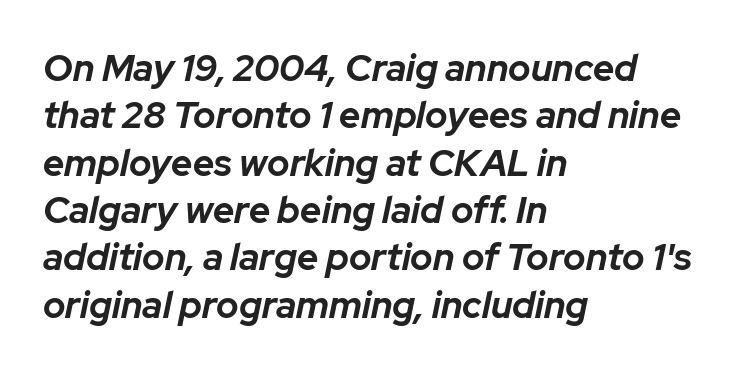
{"italic": "yes", "lean": "right", "slant_degrees": 12, "bold": "yes", "weight": "bold", "width": "normal", "stroke_contrast": "low", "x_height": "medium", "monospaced": "no", "underline": "no", "align": "left", "line_spacing": "normal", "line_spacing_ratio": 1.28, "letter_spacing": "normal", "letter_spacing_em": 0.0, "glyph_px": 37}
